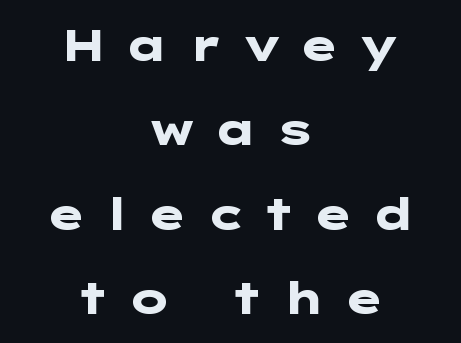
{"serif": "no", "italic": "no", "bold": "yes", "weight": "heavy", "width": "wide", "stroke_contrast": "low", "x_height": "medium", "underline": "no", "align": "center", "line_spacing": "loose", "line_spacing_ratio": 1.92, "letter_spacing": "wide", "letter_spacing_em": 0.39, "glyph_px": 44}
